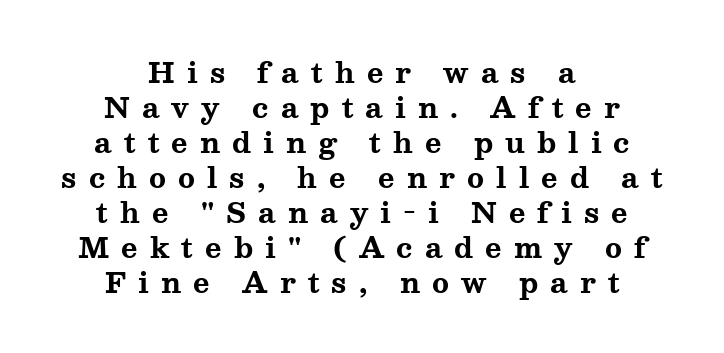
Q: Is the text bold? A: Yes.
Q: Is the text italic (slanted)? A: No, it is upright.
Q: Is the typeface a serif or a sans-serif typeface? A: Serif.
Q: Is the text underlined? A: No.
Q: How is the paragraph aligned? A: Centered.
Q: Is the spacing between letters normal or unusually wide? A: Unusually wide.
Q: Is the spacing between lines tight, normal or loose? A: Normal.
Q: Width (condensed, normal, or wide)? A: Wide.
Q: Stroke contrast? A: Medium.
Q: x-height? A: Medium.
Q: Monospaced? A: No.
